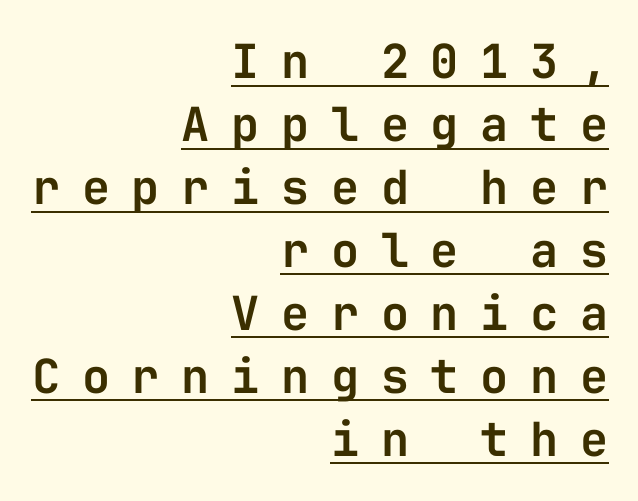
Q: Is the text italic (slanted)? A: No, it is upright.
Q: Is the typeface a serif or a sans-serif typeface? A: Sans-serif.
Q: Is the text underlined? A: Yes.
Q: How is the paragraph aligned? A: Right-aligned.
Q: Is the spacing between letters normal or unusually wide? A: Unusually wide.
Q: Is the spacing between lines tight, normal or loose? A: Normal.
Q: Width (condensed, normal, or wide)? A: Normal.
Q: Stroke contrast? A: Low.
Q: x-height? A: Medium.
Q: Monospaced? A: Yes.
